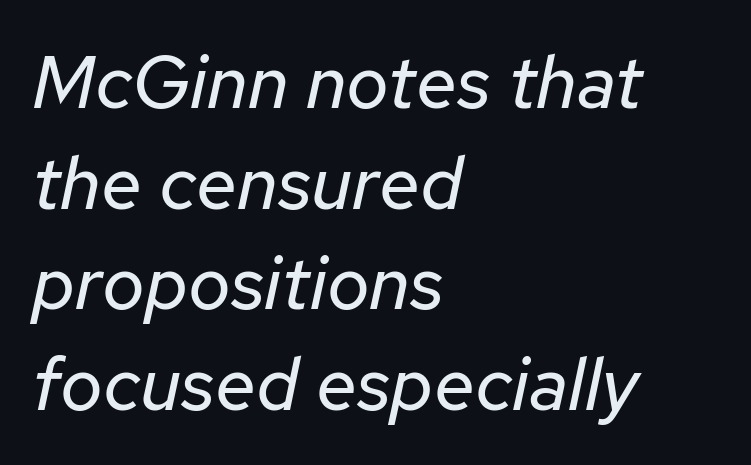
The image shows 74 px regular-weight type, italic (leaning right); set left-aligned, normal line spacing (1.36x), normal letter spacing, not underlined; low stroke contrast and a medium x-height.
